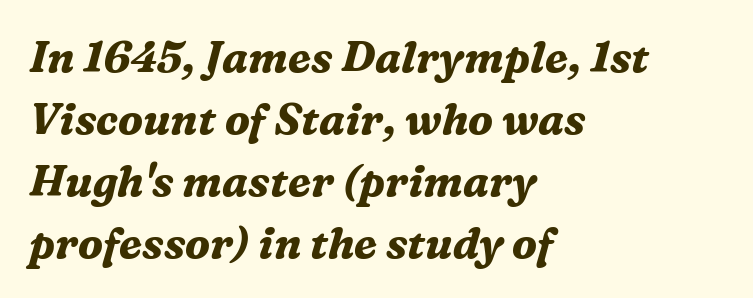
{"serif": "yes", "italic": "yes", "lean": "right", "slant_degrees": 16, "bold": "yes", "weight": "bold", "width": "normal", "stroke_contrast": "medium", "x_height": "medium", "monospaced": "no", "underline": "no", "align": "left", "line_spacing": "normal", "line_spacing_ratio": 1.44, "letter_spacing": "normal", "letter_spacing_em": 0.0, "glyph_px": 43}
